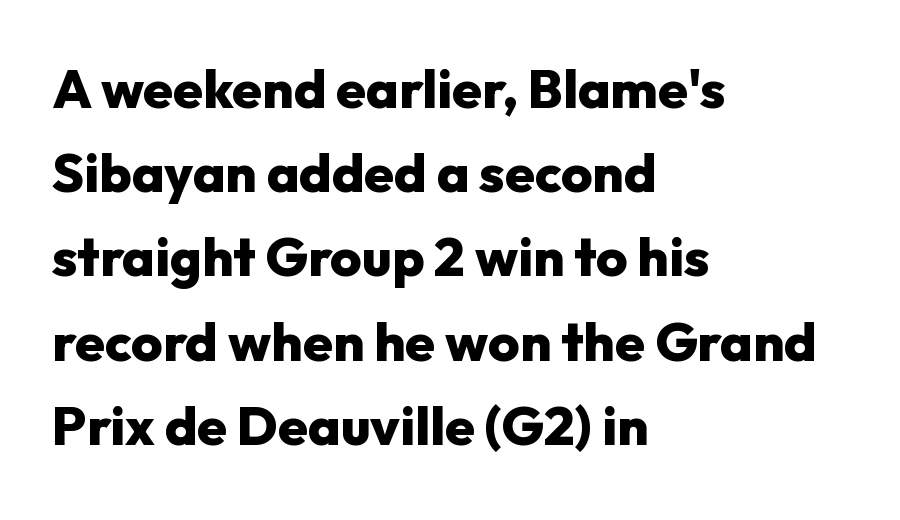
The image shows 54 px heavy sans-serif type, upright; set left-aligned, normal line spacing (1.56x), normal letter spacing, not underlined; low stroke contrast and a medium x-height.
